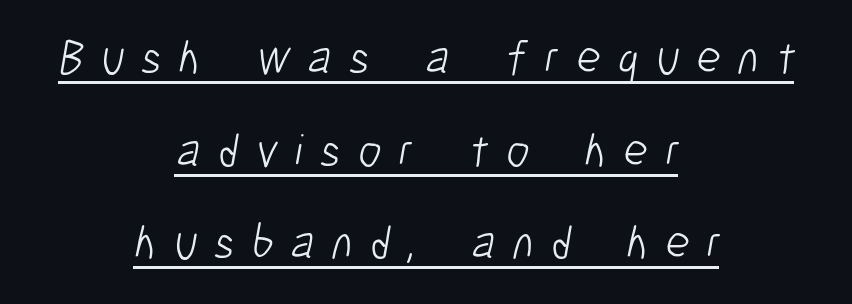
Q: Is the text bold? A: No.
Q: Is the typeface a serif or a sans-serif typeface? A: Sans-serif.
Q: Is the text underlined? A: Yes.
Q: How is the paragraph aligned? A: Centered.
Q: Is the spacing between letters normal or unusually wide? A: Unusually wide.
Q: Is the spacing between lines tight, normal or loose? A: Loose.
Q: Width (condensed, normal, or wide)? A: Condensed.
Q: Stroke contrast? A: Low.
Q: x-height? A: Medium.
Q: Monospaced? A: No.
